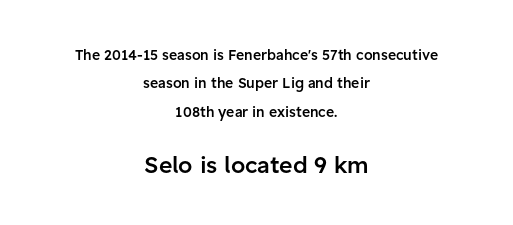
{"italic": "no", "bold": "semi", "underline": "no", "align": "center", "line_spacing": "loose", "line_spacing_ratio": 2.03, "letter_spacing": "normal", "letter_spacing_em": 0.0, "larger_block": "second", "size_ratio": 1.64, "glyph_px": 23}
